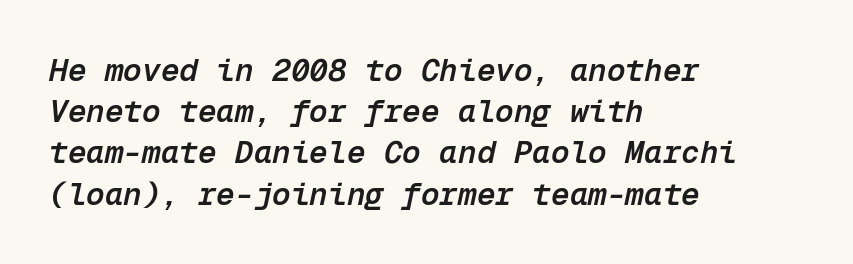
The rendering keeps characters at their native spacing. Think of a typewriter: that constant character pitch is what you see here. The vertical gap from one line to the next is medium. Descenders hang freely into open space.
